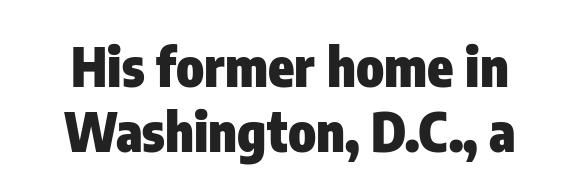
The image shows 53 px heavy, condensed sans-serif type, upright; set line spacing 1.22x, normal letter spacing, not underlined; low stroke contrast and a medium x-height.
